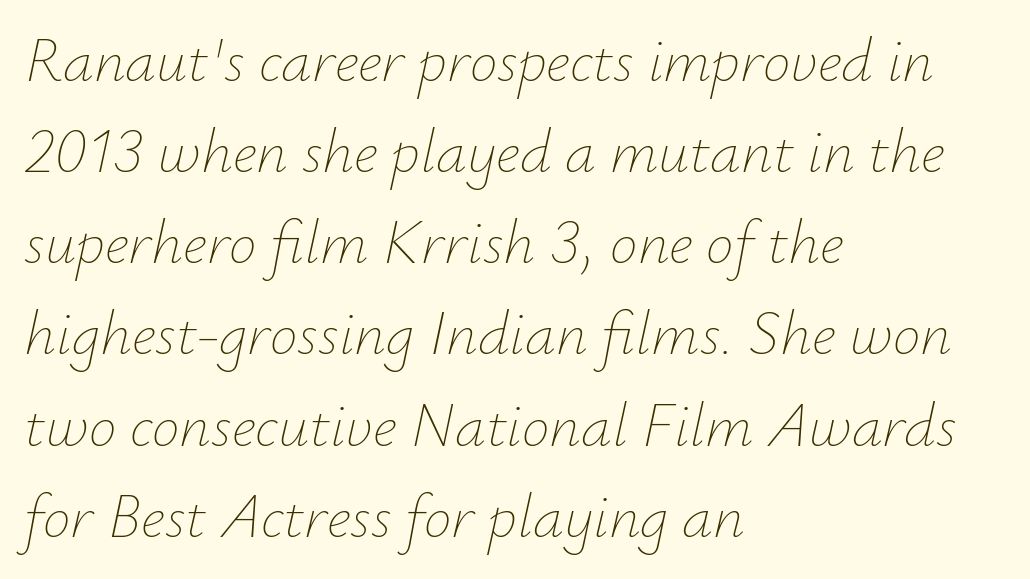
{"italic": "yes", "lean": "right", "slant_degrees": 12, "bold": "no", "weight": "thin", "width": "normal", "stroke_contrast": "low", "x_height": "small", "monospaced": "no", "underline": "no", "align": "left", "line_spacing": "normal", "line_spacing_ratio": 1.47, "letter_spacing": "normal", "letter_spacing_em": 0.0, "glyph_px": 62}
